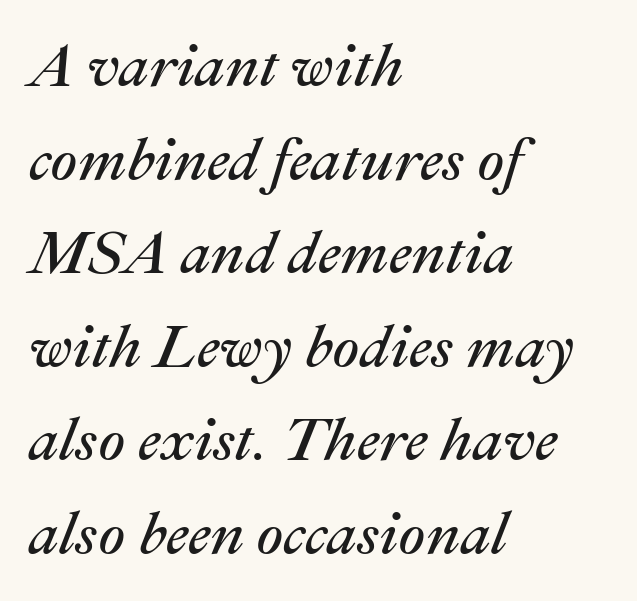
Q: Is the text bold? A: No.
Q: Is the text italic (slanted)? A: Yes, it leans right by about 22 degrees.
Q: Is the text underlined? A: No.
Q: How is the paragraph aligned? A: Left-aligned.
Q: Is the spacing between letters normal or unusually wide? A: Normal.
Q: Is the spacing between lines tight, normal or loose? A: Normal.
Q: Width (condensed, normal, or wide)? A: Normal.
Q: Stroke contrast? A: Medium.
Q: x-height? A: Medium.
Q: Monospaced? A: No.
